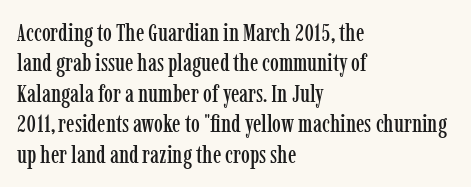
The image shows 25 px text type, upright; set left-aligned, line spacing 1.22x, normal letter spacing, not underlined.
